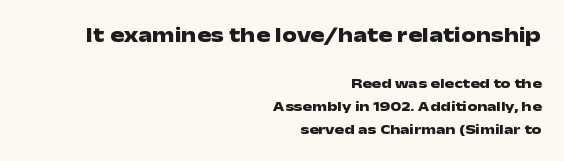
A flush-right, rag-left setting is used for this passage. Posture: vertical. The more generous point size was reserved for the upper chunk. You'd pick this weight for a headline — it's a proper bold. Between one letter and the next there's only the usual sliver of space.
